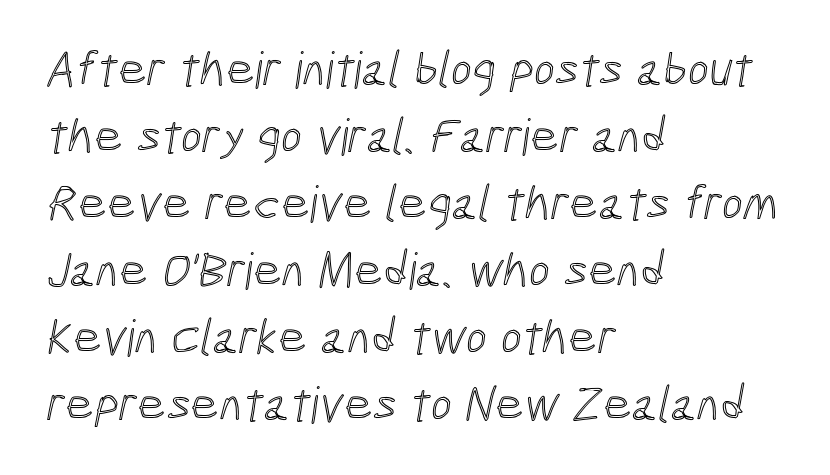
Q: Is the text underlined? A: No.
Q: How is the paragraph aligned? A: Left-aligned.
Q: Is the spacing between letters normal or unusually wide? A: Normal.
Q: Is the spacing between lines tight, normal or loose? A: Normal.
Q: Width (condensed, normal, or wide)? A: Condensed.
Q: x-height? A: Medium.
Q: Monospaced? A: No.
